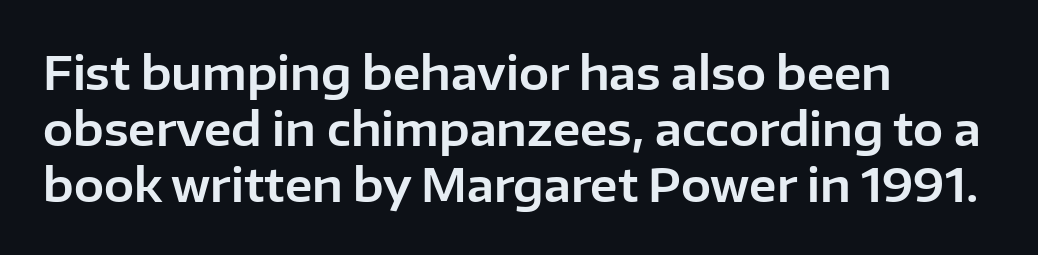
The image shows 45 px sans-serif type, upright; set left-aligned, line spacing 1.24x, normal letter spacing, not underlined; low stroke contrast and a medium x-height.
